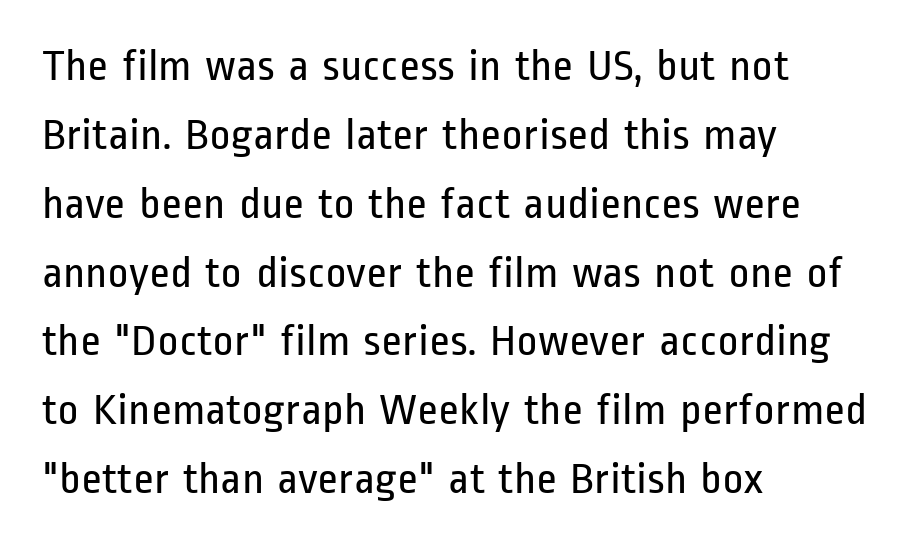
{"serif": "no", "italic": "no", "bold": "no", "weight": "regular", "width": "condensed", "stroke_contrast": "low", "x_height": "medium", "monospaced": "no", "underline": "no", "align": "left", "line_spacing": "normal", "line_spacing_ratio": 1.53, "letter_spacing": "normal", "letter_spacing_em": 0.0, "glyph_px": 45}
